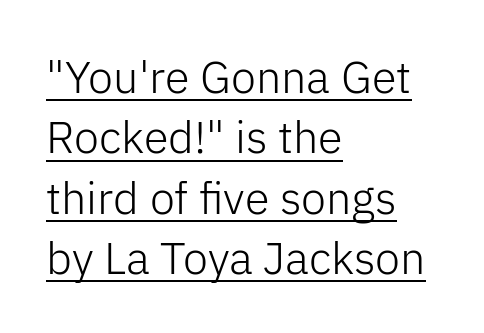
The rendering anchors every line to the left-hand side. This sample uses an upright cut, with every glyph sitting square on the baseline. Think standard paragraph weight, or any step lighter than that. The rendering shows plain stroke endings on the letterforms — a sans-serif design. Horizontal bands of white between lines are of average thickness. Short note: letters normally spaced.
